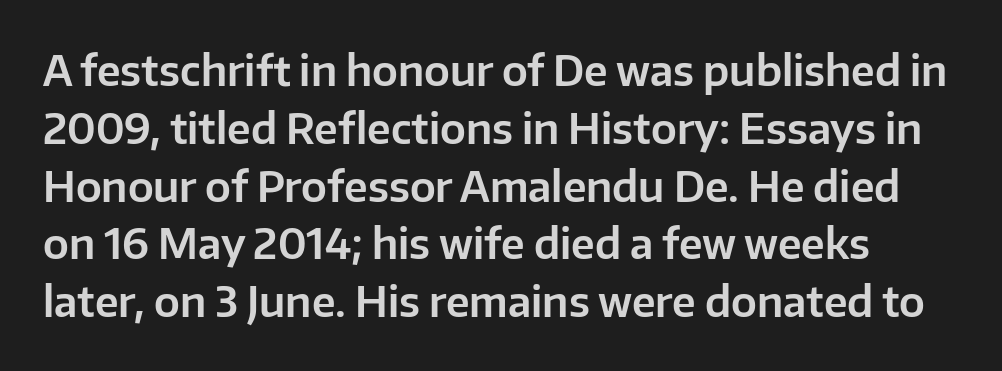
{"serif": "no", "italic": "no", "width": "normal", "stroke_contrast": "low", "x_height": "medium", "monospaced": "no", "underline": "no", "line_spacing": "normal", "line_spacing_ratio": 1.41, "letter_spacing": "normal", "letter_spacing_em": 0.0, "glyph_px": 41}
